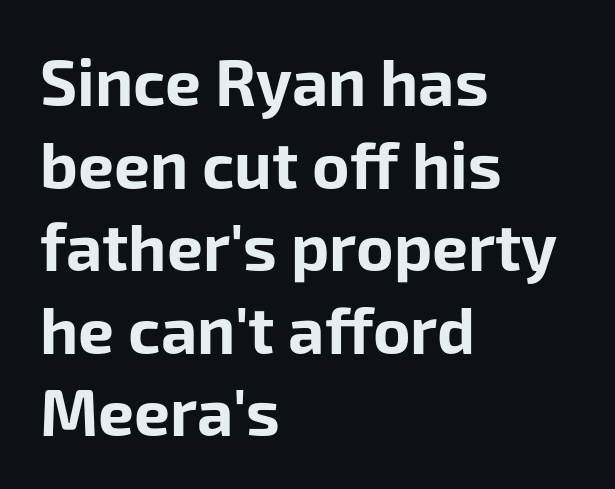
{"serif": "no", "italic": "no", "bold": "yes", "weight": "bold", "width": "normal", "stroke_contrast": "low", "x_height": "medium", "monospaced": "no", "underline": "no", "align": "left", "line_spacing": "normal", "line_spacing_ratio": 1.29, "letter_spacing": "normal", "letter_spacing_em": 0.0, "glyph_px": 64}
